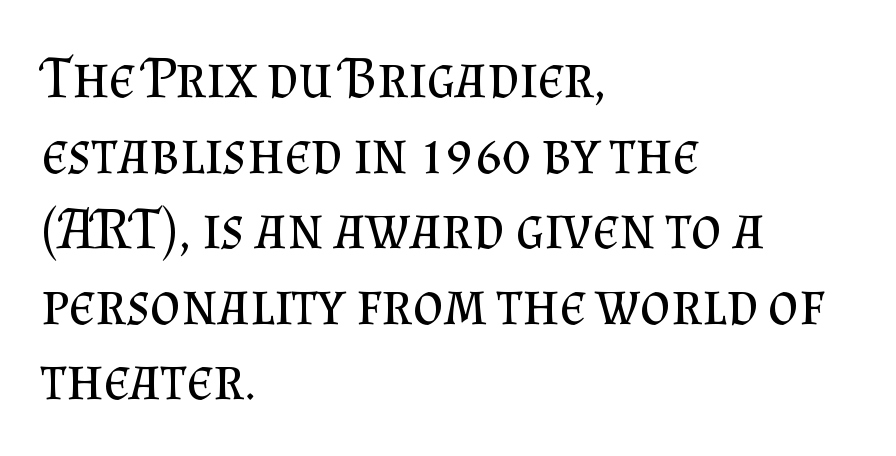
{"serif": "yes", "italic": "no", "bold": "no", "weight": "regular", "width": "normal", "stroke_contrast": "medium", "x_height": "small", "monospaced": "no", "underline": "no", "align": "left", "line_spacing": "normal", "line_spacing_ratio": 1.28, "letter_spacing": "normal", "letter_spacing_em": 0.0, "glyph_px": 59}
